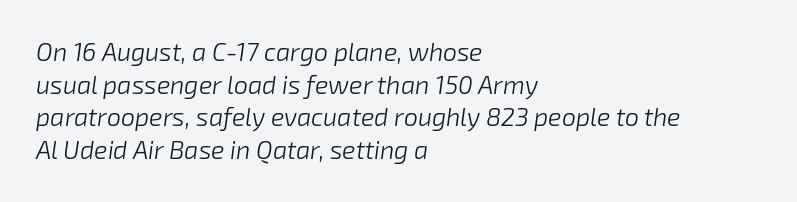
Q: Is the text bold? A: No.
Q: Is the text italic (slanted)? A: Yes, it leans right by about 8 degrees.
Q: Is the text underlined? A: No.
Q: How is the paragraph aligned? A: Left-aligned.
Q: Is the spacing between letters normal or unusually wide? A: Normal.
Q: Is the spacing between lines tight, normal or loose? A: Normal.
